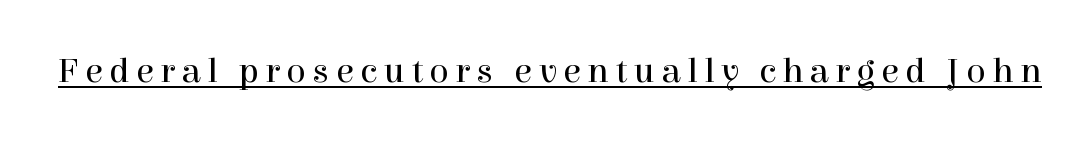
Posture: vertical. Compared with undecorated copy, this sample adds a rule below the words. Stems here are at most as thick as an everyday book face. This sample uses a serif face. Varying glyph widths throughout — classic text-font behaviour.
